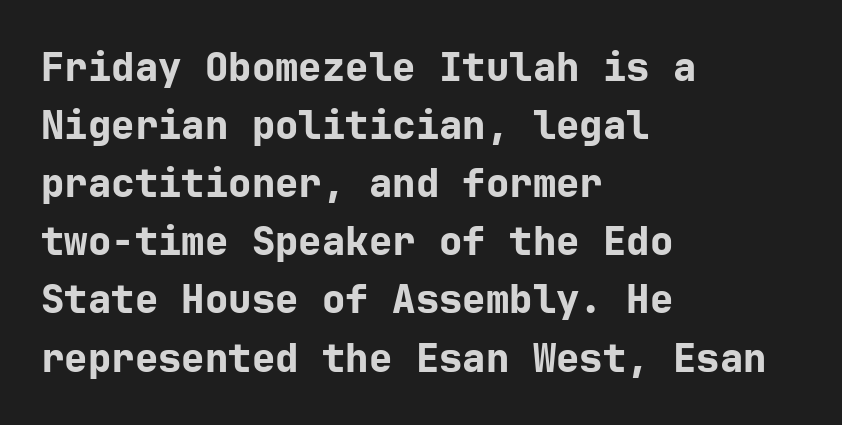
{"serif": "no", "italic": "no", "bold": "yes", "weight": "bold", "width": "normal", "stroke_contrast": "low", "x_height": "medium", "underline": "no", "align": "left", "line_spacing": "normal", "line_spacing_ratio": 1.49, "letter_spacing": "normal", "letter_spacing_em": 0.0, "glyph_px": 39}
